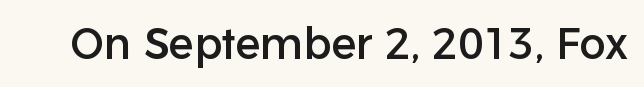
This rendering employs a face without finishing strokes, i.e., a sans-serif. The passage shown is typed in a proportional face where columns would drift. The gaps between neighbouring characters are ordinary and unremarkable. Do the letters lean? They stand straight. This rendering features lettering with no underline.
